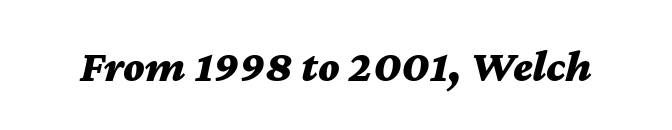
The image shows 45 px bold, wide type, italic (leaning right); set normal letter spacing, not underlined; medium stroke contrast and a medium x-height.
